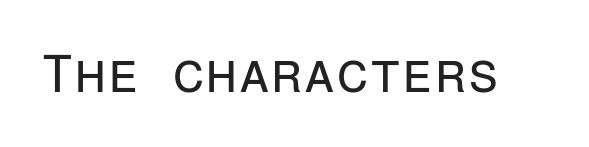
These lines keep a tight, regular rhythm from letter to letter. Just letters on the line, the space beneath them empty. Quick note: not italic, upright. Monospaced: the letters line up in strict vertical columns.
